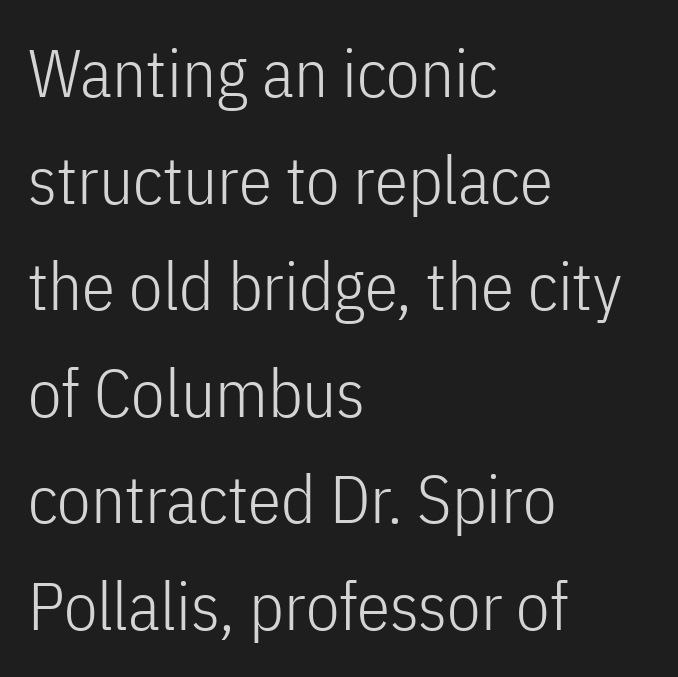
The letterforms sit shoulder to shoulder at normal distance. The specimen omits any rule beneath the text block's lines. Is this a sans? Yes — the strokes have no serifs. The block of text has a typical density, with ordinary space between rows. Stem width sits at or under what a default text font uses. Each letter keeps its own natural width here, so spacing adapts to shape.
